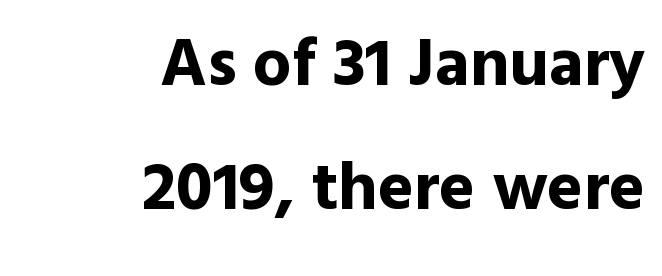
Q: Is the text bold? A: Yes.
Q: Is the text italic (slanted)? A: No, it is upright.
Q: Is the typeface a serif or a sans-serif typeface? A: Sans-serif.
Q: Is the text underlined? A: No.
Q: How is the paragraph aligned? A: Right-aligned.
Q: Is the spacing between letters normal or unusually wide? A: Normal.
Q: Width (condensed, normal, or wide)? A: Normal.
Q: x-height? A: Medium.
Q: Monospaced? A: No.
